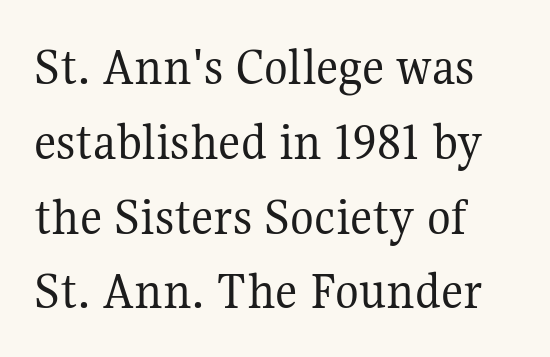
The passage shown is typed in a proportional face where columns would drift. No italicization has been applied; the sample stays upright. Serifs: yes, visible at the terminals of the letterforms. Decoration check: the copy has no underline. The letterforms sit shoulder to shoulder at normal distance.
